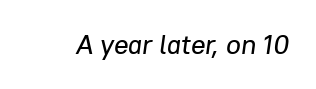
Q: Is the text italic (slanted)? A: Yes, it leans right by about 8 degrees.
Q: Is the text underlined? A: No.
Q: Is the spacing between letters normal or unusually wide? A: Normal.
